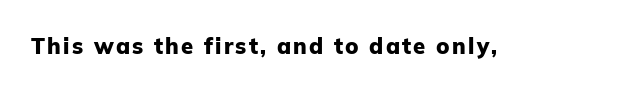
The image shows 22 px bold type, upright; set not underlined.
